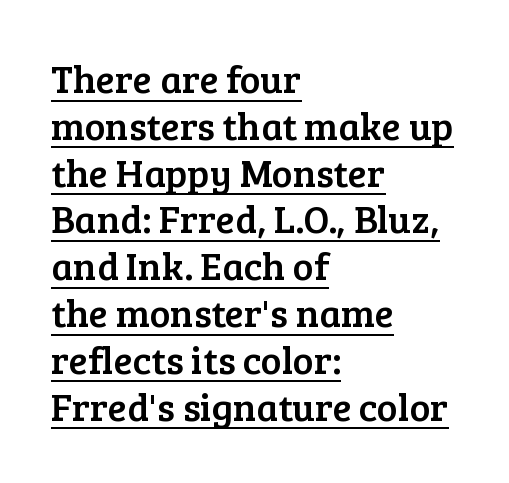
The image shows 39 px serif type, upright; set left-aligned, line spacing 1.2x, normal letter spacing, underlined; low stroke contrast and a medium x-height.
